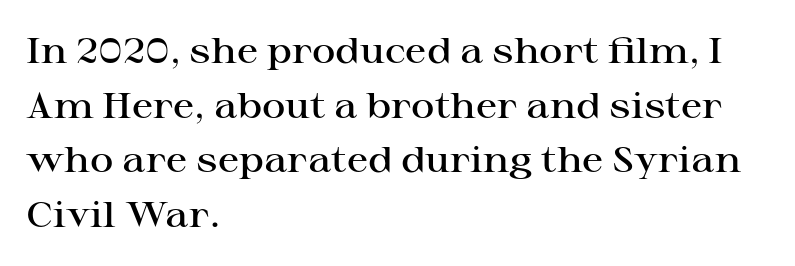
Q: Is the text bold? A: Semi-bold.
Q: Is the text italic (slanted)? A: No, it is upright.
Q: Is the typeface a serif or a sans-serif typeface? A: Serif.
Q: Is the text underlined? A: No.
Q: How is the paragraph aligned? A: Left-aligned.
Q: Is the spacing between letters normal or unusually wide? A: Normal.
Q: Is the spacing between lines tight, normal or loose? A: Normal.
Q: Width (condensed, normal, or wide)? A: Wide.
Q: Stroke contrast? A: High.
Q: x-height? A: Medium.
Q: Monospaced? A: No.
